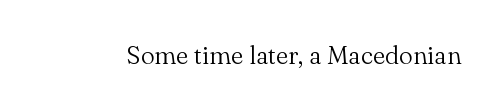
Q: Is the text bold? A: No.
Q: Is the text italic (slanted)? A: No, it is upright.
Q: Is the text underlined? A: No.
Q: Is the spacing between letters normal or unusually wide? A: Normal.
